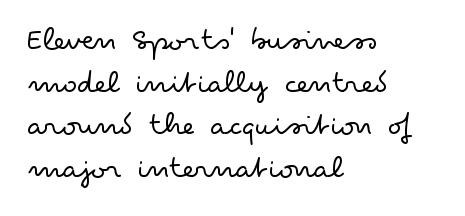
The image shows 33 px light, wide sans-serif type, upright; set left-aligned, normal line spacing (1.29x), normal letter spacing, not underlined; low stroke contrast and a small x-height.
